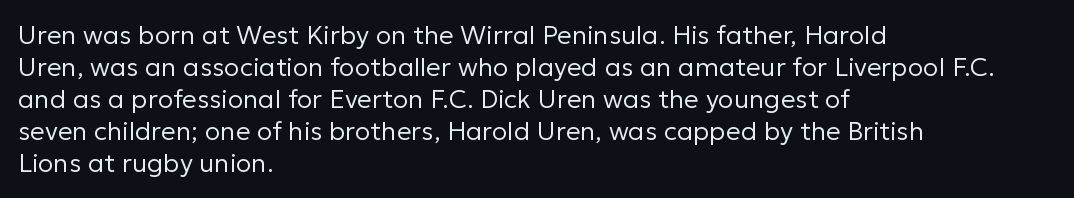
The passage shown is not underscored anywhere. Words appear dense and cohesive because spacing is normal. Alignment: flush left. Unlike italic type, these characters show no tilt at all.
